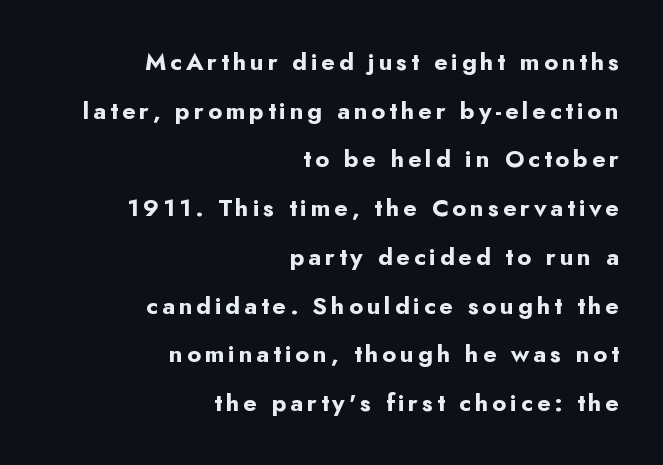
Q: Is the text bold? A: Yes.
Q: Is the text italic (slanted)? A: No, it is upright.
Q: Is the text underlined? A: No.
Q: How is the paragraph aligned? A: Right-aligned.
Q: Is the spacing between lines tight, normal or loose? A: Loose.
